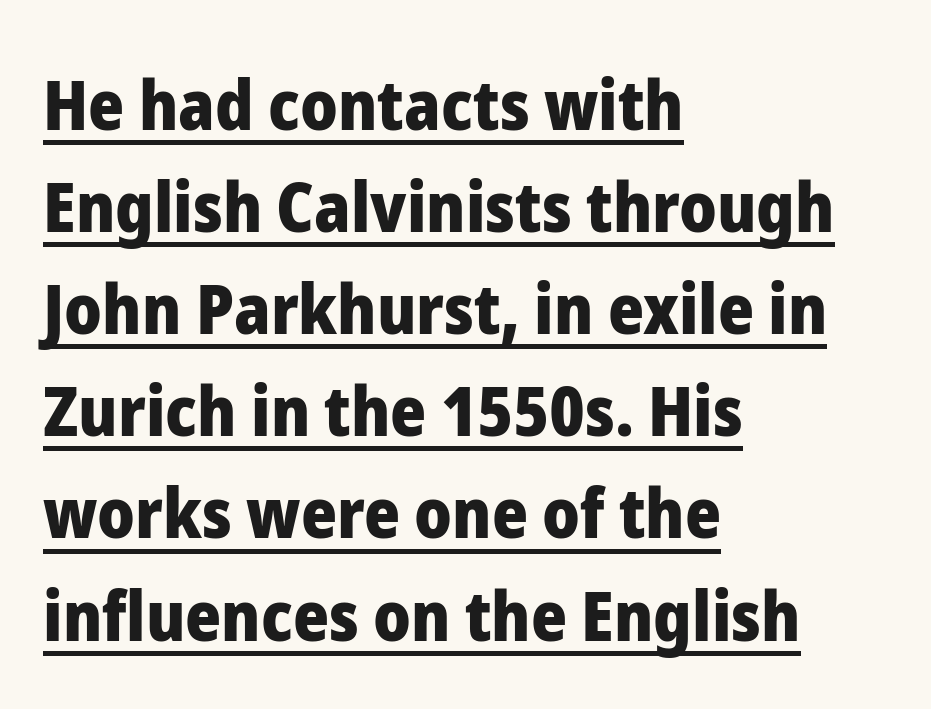
{"serif": "no", "italic": "no", "bold": "yes", "weight": "heavy", "width": "normal", "stroke_contrast": "low", "x_height": "medium", "monospaced": "no", "underline": "yes", "align": "left", "line_spacing": "normal", "line_spacing_ratio": 1.48, "letter_spacing": "normal", "letter_spacing_em": 0.0, "glyph_px": 69}
